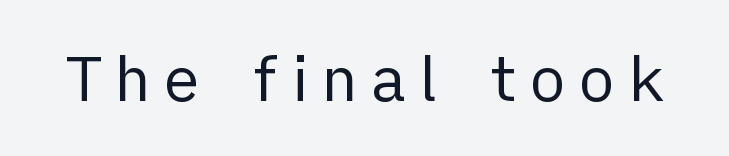
Looks like regular typesetting: each glyph gets only the width it needs. A sans-serif font was chosen for this passage. The zone under the glyphs is completely vacant. The lettering stays uniformly vertical, giving the passage a roman look. Stems here are at most as thick as an everyday book face.
